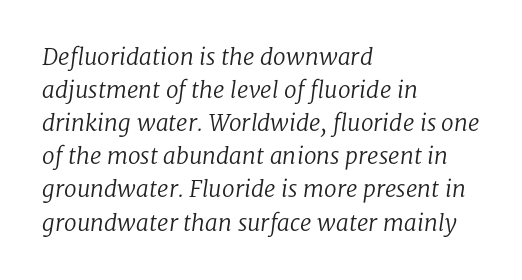
Q: Is the text bold? A: No.
Q: Is the text italic (slanted)? A: Yes, it leans right by about 8 degrees.
Q: Is the text underlined? A: No.
Q: How is the paragraph aligned? A: Left-aligned.
Q: Is the spacing between letters normal or unusually wide? A: Normal.
Q: Is the spacing between lines tight, normal or loose? A: Normal.
